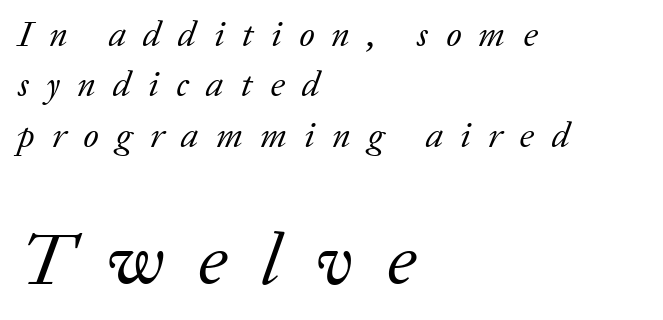
The image shows 73 px regular-weight serif type, italic (leaning right); set left-aligned, normal line spacing (1.4x), unusually wide letter spacing (+0.48 em), not underlined; the second (bottom) block is 2.03x larger; low stroke contrast and a medium x-height.
